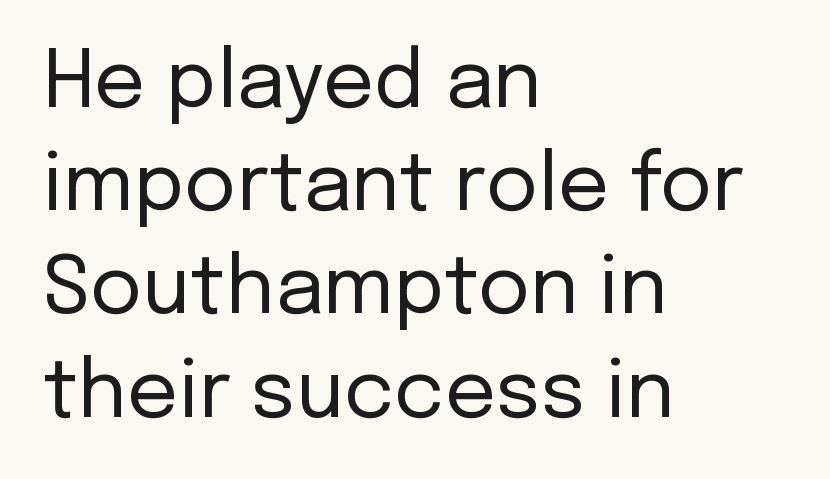
Examine the stroke ends and you'll find no serifs. In terms of posture, this sample is upright. Check the space under the baseline: it is left empty. Line beginnings align vertically; line endings do not. The typeface has the unassuming heft of standard copy or less.
